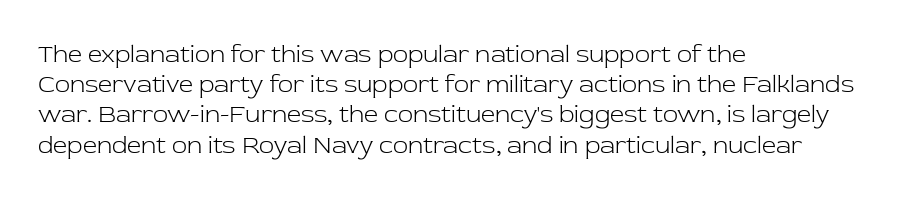
The image shows 25 px text type, upright; set left-aligned, line spacing 1.21x, normal letter spacing, not underlined.
